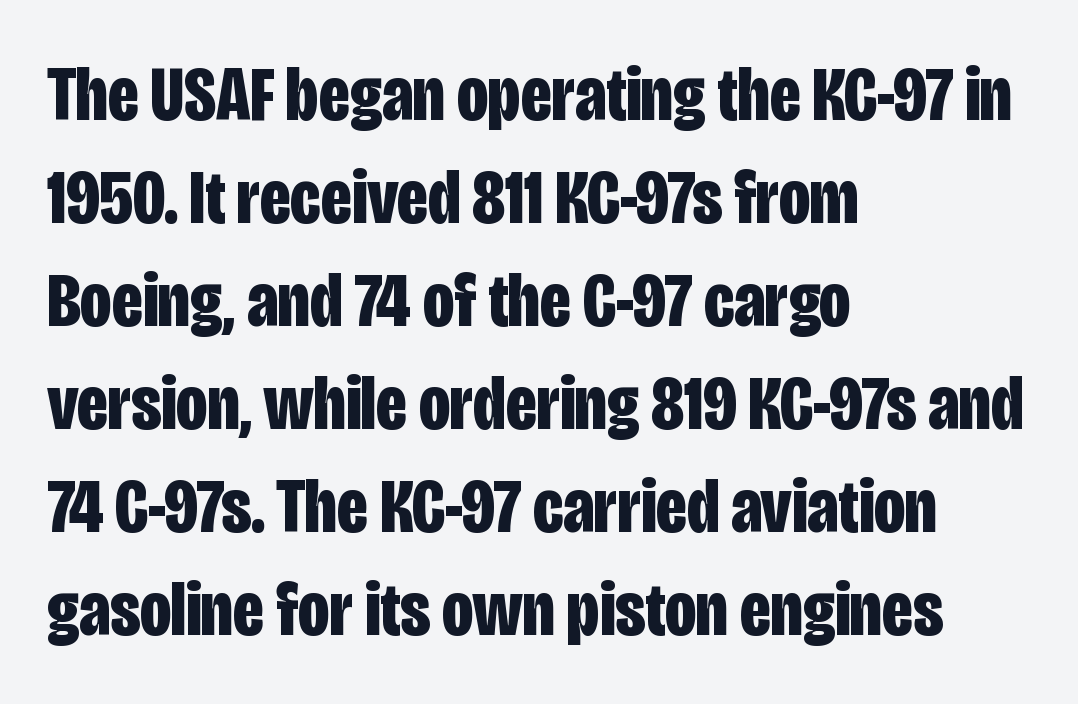
The image shows 78 px bold, condensed sans-serif type, upright; set left-aligned, normal line spacing (1.32x), normal letter spacing, not underlined; low stroke contrast and a large x-height.
